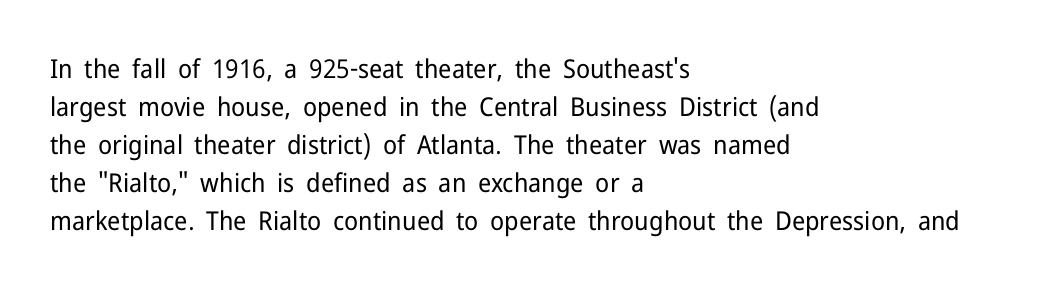
Visually the block forms a straight wall on the left and a jagged coastline on the right. Caption: standard tracking, unaltered. The type sits square on the baseline with zero lean. Weight: not bold — regular or lighter.
